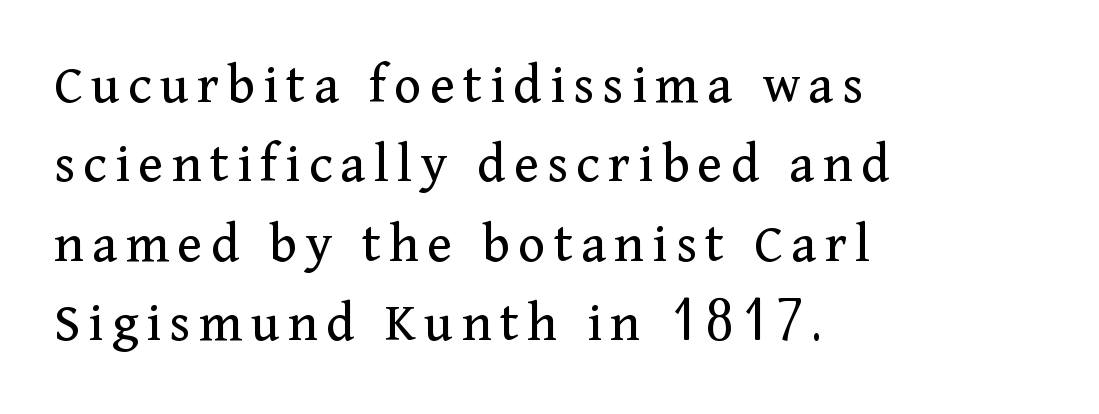
Q: Is the text bold? A: No.
Q: Is the text italic (slanted)? A: No, it is upright.
Q: Is the typeface a serif or a sans-serif typeface? A: Serif.
Q: Is the text underlined? A: No.
Q: How is the paragraph aligned? A: Left-aligned.
Q: Is the spacing between lines tight, normal or loose? A: Normal.
Q: Width (condensed, normal, or wide)? A: Normal.
Q: Stroke contrast? A: Medium.
Q: x-height? A: Medium.
Q: Monospaced? A: No.
